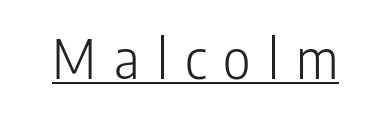
{"serif": "no", "italic": "no", "bold": "no", "weight": "light", "width": "condensed", "stroke_contrast": "low", "x_height": "medium", "monospaced": "no", "underline": "yes", "letter_spacing": "wide", "letter_spacing_em": 0.32, "glyph_px": 54}
